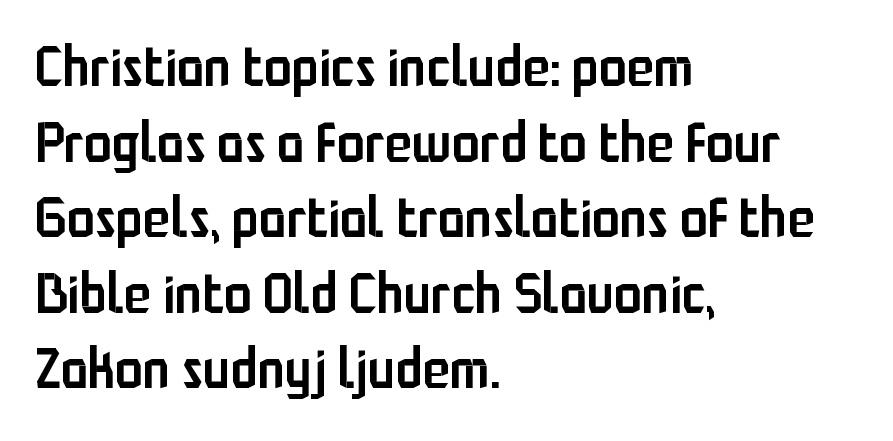
The image shows 56 px semibold, condensed sans-serif type, upright; set left-aligned, normal line spacing (1.35x), normal letter spacing, not underlined; low stroke contrast and a medium x-height.
